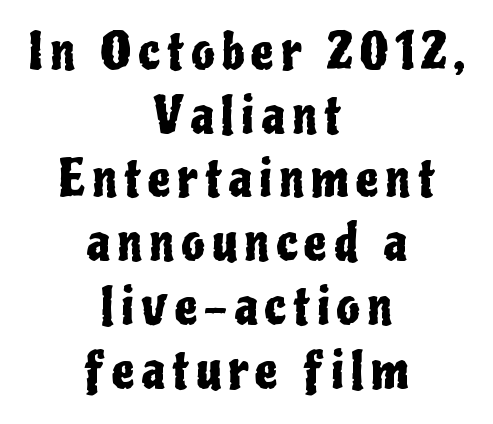
{"serif": "no", "italic": "no", "width": "condensed", "stroke_contrast": "low", "x_height": "medium", "monospaced": "no", "underline": "no", "align": "center", "line_spacing": "normal", "line_spacing_ratio": 1.25, "glyph_px": 51}
